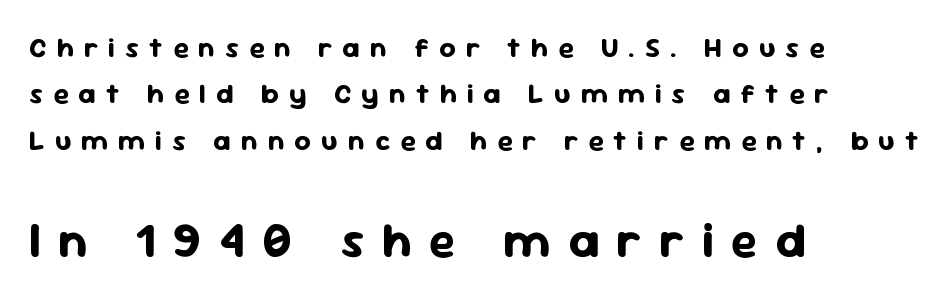
The image shows 49 px bold sans-serif type, upright; set left-aligned, normal line spacing (1.66x), unusually wide letter spacing (+0.36 em), not underlined; the second (bottom) block is 1.75x larger; low stroke contrast and a medium x-height.
